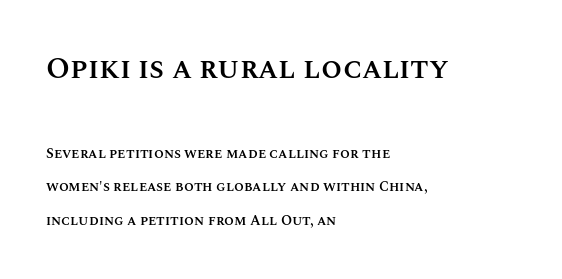
Each line starts at the same left margin while the right side varies. Each letter keeps its own natural width here, so spacing adapts to shape. Check the space under the baseline: it is left empty. Size contrast runs from large at the top to small at the bottom. Each glyph is drawn with semibold strokes, heavier than normal yet not fully bold. In terms of leading, this rendering errs on the spacious side.
